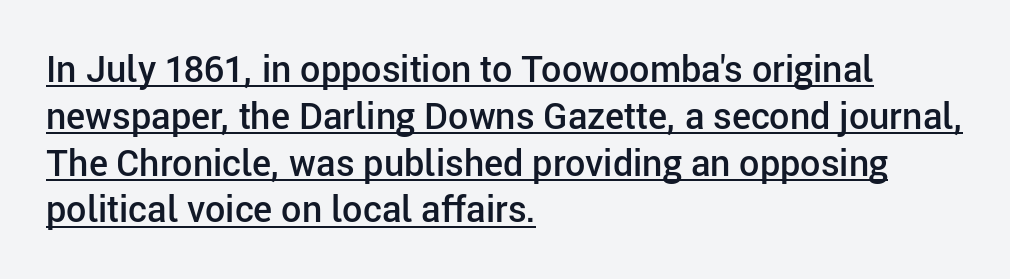
{"serif": "no", "italic": "no", "bold": "semi", "weight": "semibold", "width": "normal", "stroke_contrast": "low", "x_height": "medium", "monospaced": "no", "underline": "yes", "align": "left", "line_spacing": "normal", "line_spacing_ratio": 1.3, "letter_spacing": "normal", "letter_spacing_em": 0.0, "glyph_px": 36}
